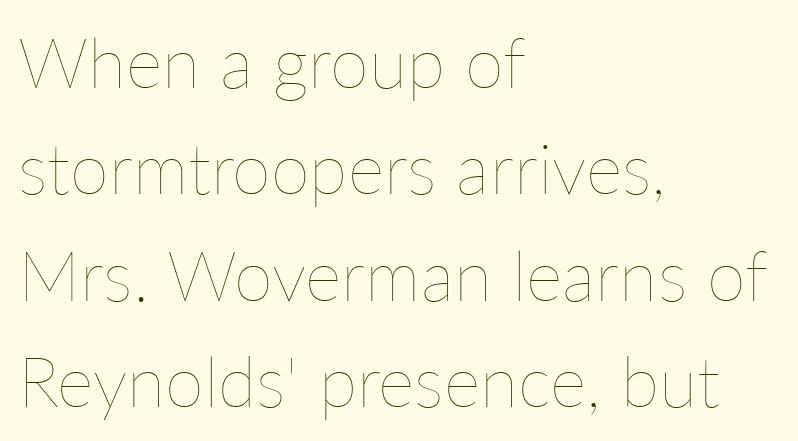
The image shows 70 px thin type, upright; set left-aligned, normal line spacing (1.52x), normal letter spacing, not underlined; low stroke contrast and a medium x-height.
